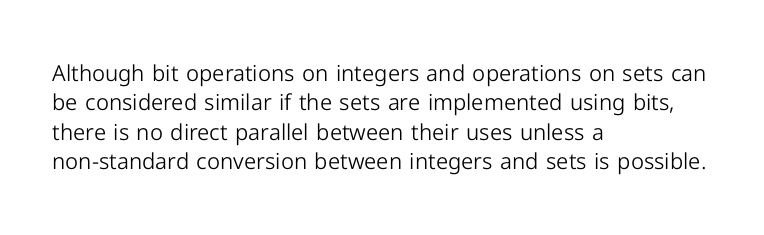
Q: Is the text bold? A: No.
Q: Is the text italic (slanted)? A: No, it is upright.
Q: Is the text underlined? A: No.
Q: How is the paragraph aligned? A: Left-aligned.
Q: Is the spacing between letters normal or unusually wide? A: Normal.
Q: Is the spacing between lines tight, normal or loose? A: Normal.
